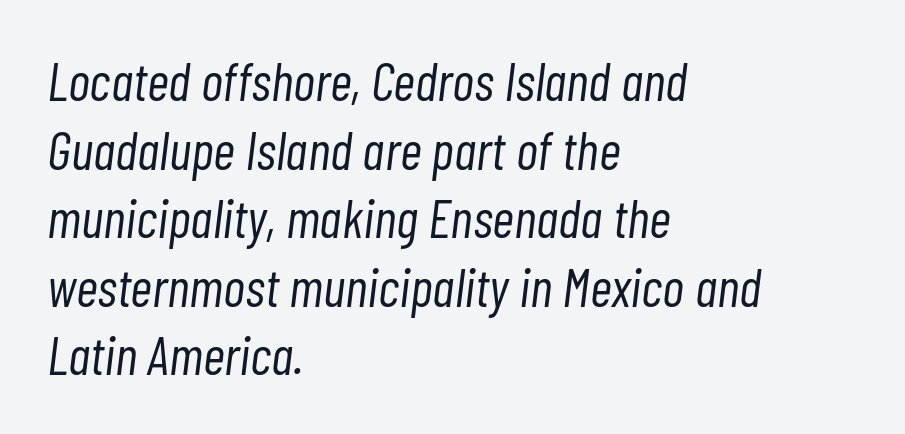
Q: Is the text bold? A: No.
Q: Is the text italic (slanted)? A: Yes, it leans right by about 7 degrees.
Q: Is the text underlined? A: No.
Q: How is the paragraph aligned? A: Left-aligned.
Q: Is the spacing between letters normal or unusually wide? A: Normal.
Q: Is the spacing between lines tight, normal or loose? A: Normal.
Q: Width (condensed, normal, or wide)? A: Condensed.
Q: Stroke contrast? A: Low.
Q: x-height? A: Medium.
Q: Monospaced? A: No.
